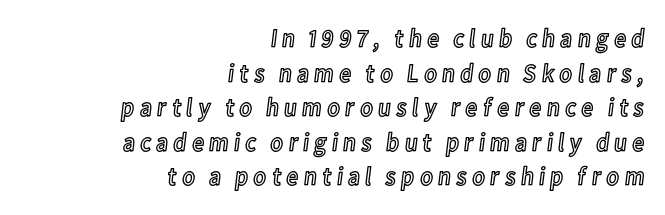
{"underline": "no", "align": "right", "line_spacing": "normal", "line_spacing_ratio": 1.33, "glyph_px": 26}
